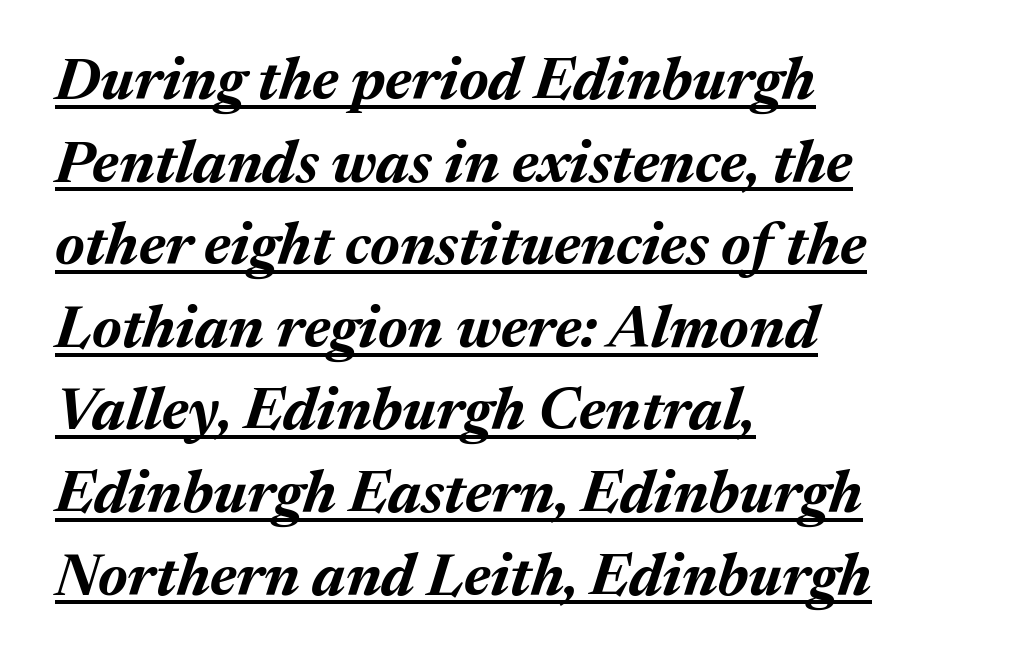
The image shows 59 px bold type, italic (leaning right); set left-aligned, normal line spacing (1.4x), normal letter spacing, underlined; medium stroke contrast and a medium x-height.
